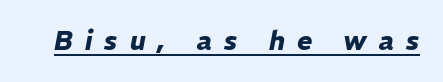
Letter spacing: wide. Emphasis-style slanted type is in use. Notice how thick the strokes are: this is what a full bold looks like. Beneath each row of characters lies a ruled line.
